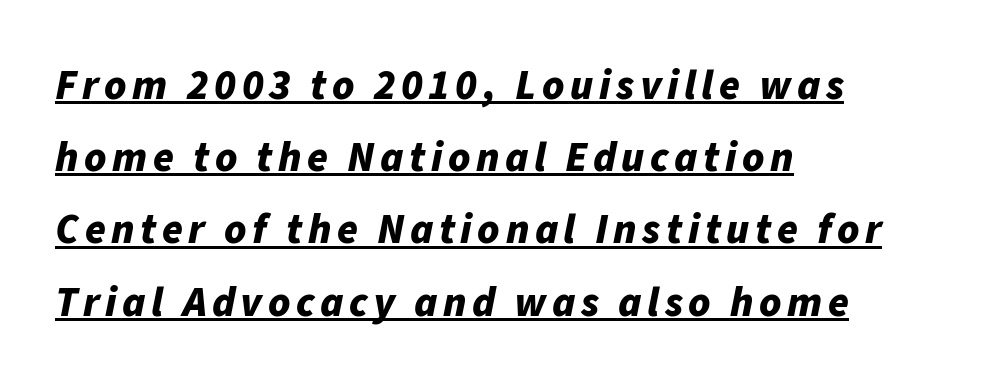
The image shows 42 px bold type, italic (leaning right); set left-aligned, line spacing 1.72x, underlined; low stroke contrast and a medium x-height.
